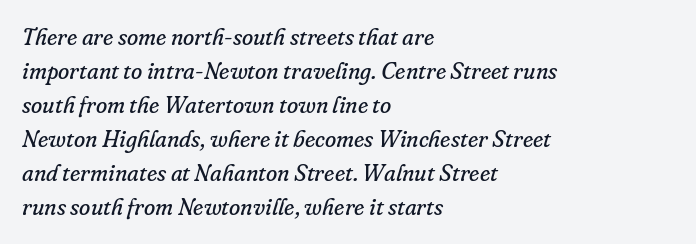
No extra tracking has been applied to these lines. Bold? No — there's no thickening of the strokes. The passage shown leans; its letterforms are oblique. Line starts are locked; line ends wander.
